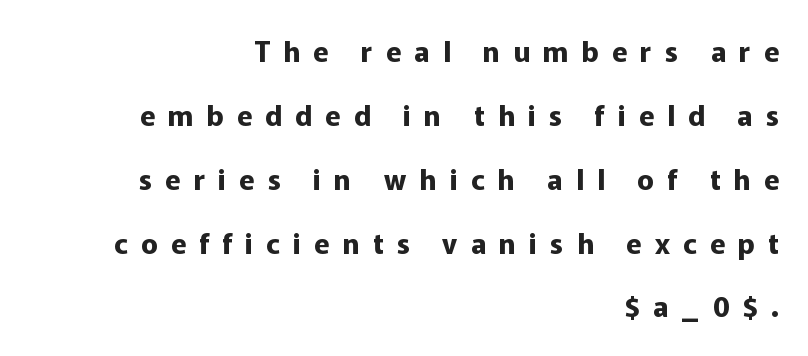
Leftover space on each line is placed entirely before the opening word. When letters stand straight like this, we call the style roman or upright. The passage shown is emphatically bold. A typesetter would call this proportional, since set widths differ per character. Each row of text sits above clean, open space. Glyph-to-glyph distance is far greater than everyday printed text.
